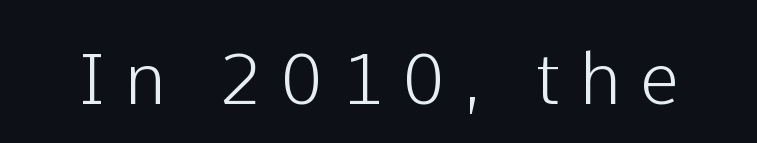
The image shows 71 px sans-serif type, upright; set unusually wide letter spacing (+0.26 em), not underlined; low stroke contrast and a medium x-height.
